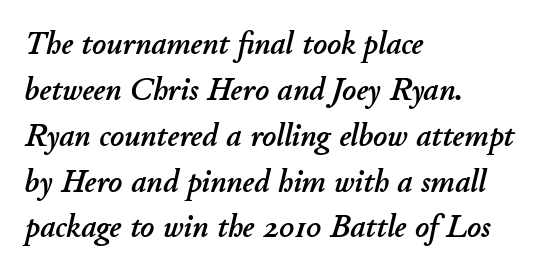
The image shows 33 px text type, italic (leaning right); set left-aligned, normal line spacing (1.39x), normal letter spacing, not underlined; low stroke contrast and a small x-height.
